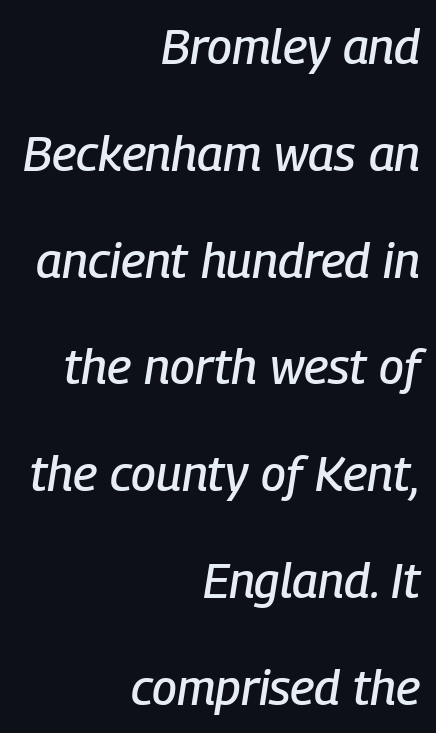
The image shows 49 px condensed type, italic (leaning right); set right-aligned, loose line spacing (2.18x), normal letter spacing, not underlined; low stroke contrast and a medium x-height.
